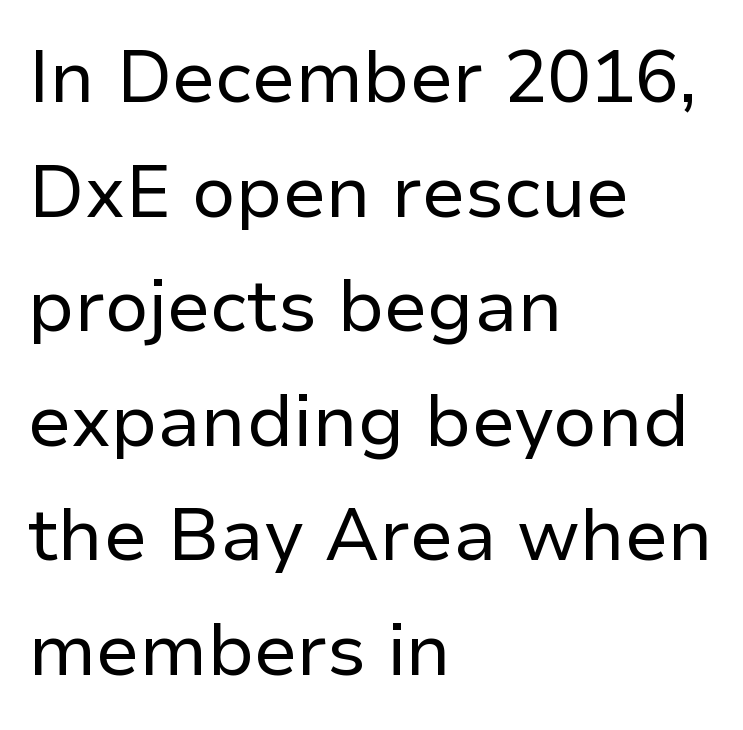
No word sits above an underline. Is this a sans? Yes — the strokes have no serifs. The axis of the letterforms is exactly vertical. Ink coverage per letter is moderate at most. These lines are rendered in a variable-pitch font. The type is set solid horizontally, with unmodified tracking.
